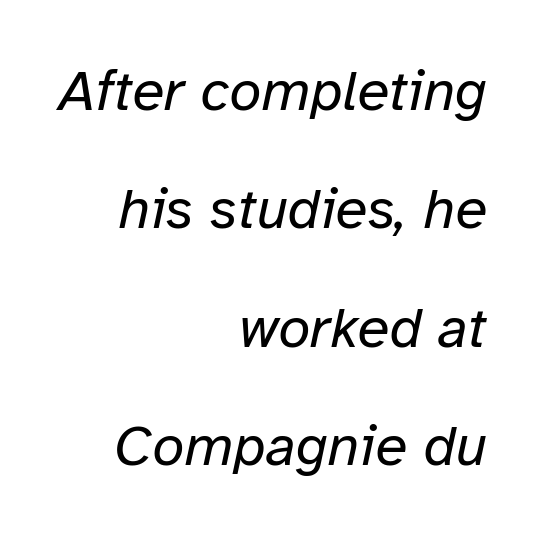
The image shows 58 px regular-weight type, italic (leaning right); set right-aligned, loose line spacing (2.04x), normal letter spacing, not underlined; low stroke contrast and a medium x-height.
